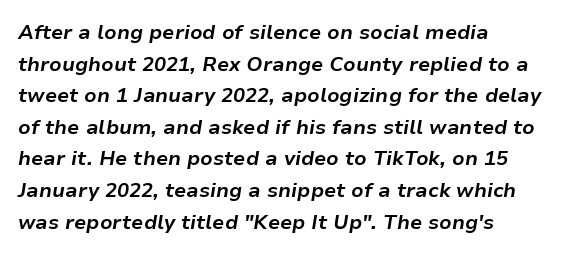
{"italic": "yes", "lean": "right", "slant_degrees": 9, "bold": "yes", "underline": "no", "align": "left", "line_spacing": "normal", "line_spacing_ratio": 1.58, "letter_spacing": "normal", "letter_spacing_em": 0.0, "glyph_px": 20}
